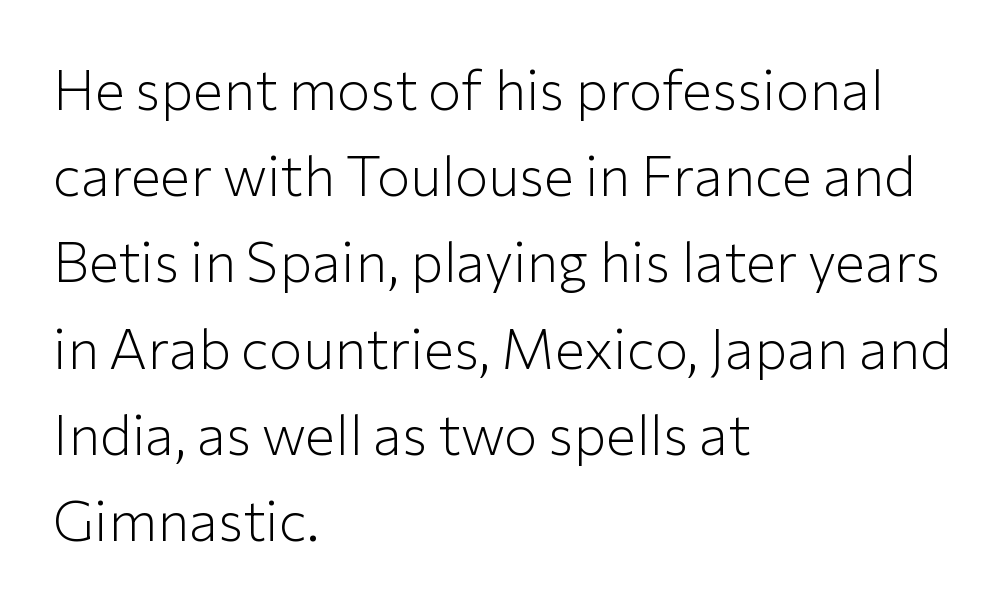
Compared with typical paragraphs, the rows here are spaced about the same. Descenders are the only things crossing below the line. Italic? Not at all — the glyphs are vertical. This sample uses a sans-serif face. The characters are drawn with everyday or finer stroke widths. One-word summary of the alignment: left.
